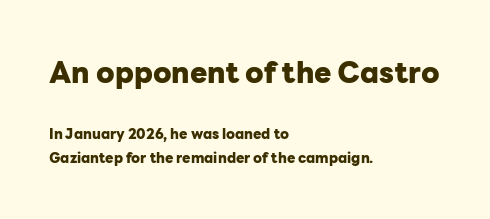
The lettering stays uniformly vertical, giving the passage a roman look. Character widths vary here, with narrow letters taking less room than wide ones. The font is running at its bold setting. This sample uses plain, unmodified letter spacing. The rendering anchors every line to the left-hand side. A student would notice the top passage is typeset larger than what follows.
